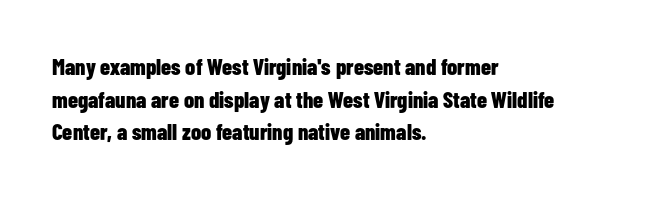
Q: Is the text bold? A: Yes.
Q: Is the text italic (slanted)? A: No, it is upright.
Q: Is the text underlined? A: No.
Q: How is the paragraph aligned? A: Left-aligned.
Q: Is the spacing between letters normal or unusually wide? A: Normal.
Q: Is the spacing between lines tight, normal or loose? A: Normal.
